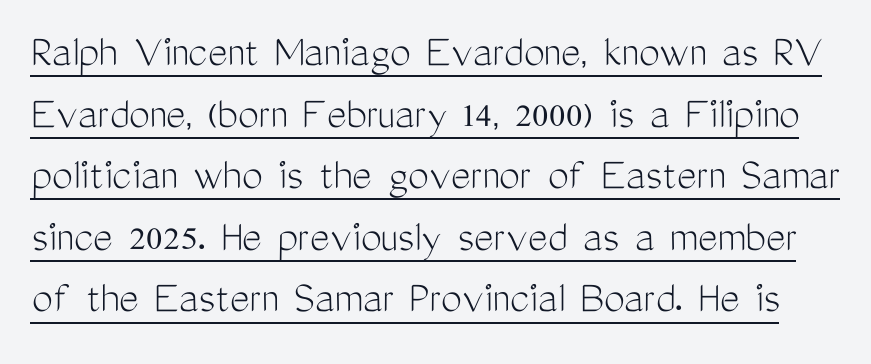
The image shows 47 px light, condensed sans-serif type, upright; set normal line spacing (1.31x), normal letter spacing, underlined; medium stroke contrast and a medium x-height.
